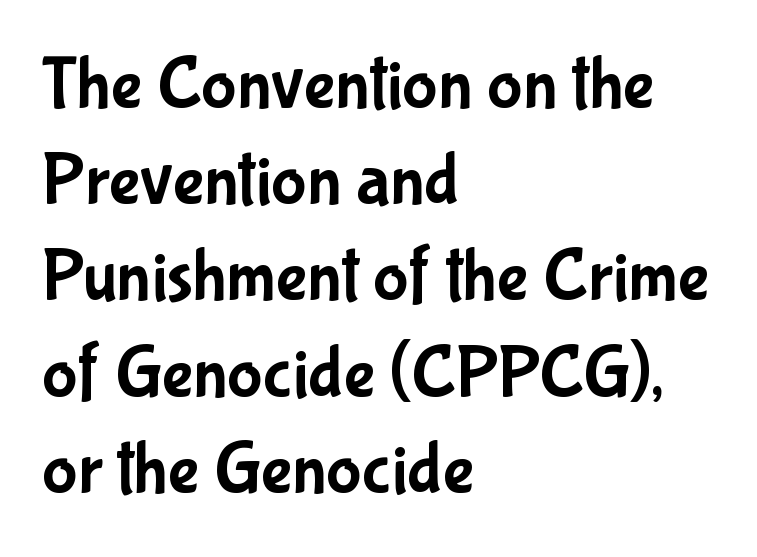
{"serif": "no", "italic": "no", "width": "condensed", "stroke_contrast": "low", "x_height": "medium", "monospaced": "no", "underline": "no", "align": "left", "line_spacing": "normal", "line_spacing_ratio": 1.3, "letter_spacing": "normal", "letter_spacing_em": 0.0, "glyph_px": 74}
